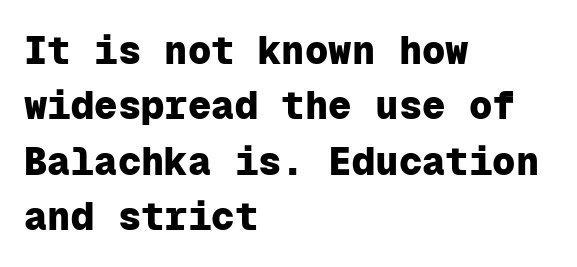
Q: Is the text bold? A: Yes.
Q: Is the text italic (slanted)? A: No, it is upright.
Q: Is the typeface a serif or a sans-serif typeface? A: Sans-serif.
Q: Is the text underlined? A: No.
Q: How is the paragraph aligned? A: Left-aligned.
Q: Is the spacing between letters normal or unusually wide? A: Normal.
Q: Is the spacing between lines tight, normal or loose? A: Normal.
Q: Width (condensed, normal, or wide)? A: Normal.
Q: Stroke contrast? A: Low.
Q: x-height? A: Medium.
Q: Monospaced? A: Yes.
